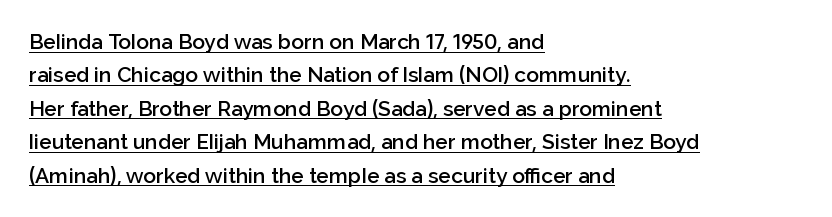
{"italic": "no", "bold": "semi", "underline": "yes", "align": "left", "line_spacing": "normal", "line_spacing_ratio": 1.59, "letter_spacing": "normal", "letter_spacing_em": 0.0, "glyph_px": 21}
